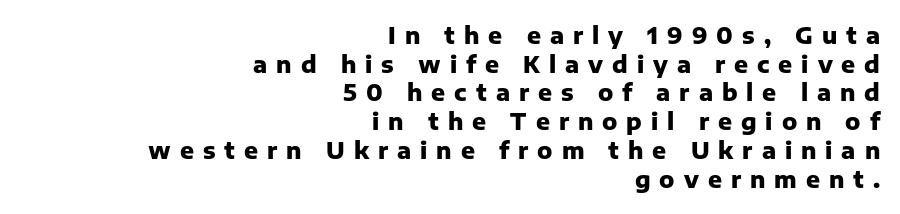
This sample uses an upright cut, with every glyph sitting square on the baseline. A typesetter would call this heavily tracked-out type. Horizontal alignment here is rightward, an uncommon choice for prose. A full-strength bold gives these letters their thick strokes. The zone under the glyphs is completely vacant. The leading is moderate, giving the passage an even texture.
